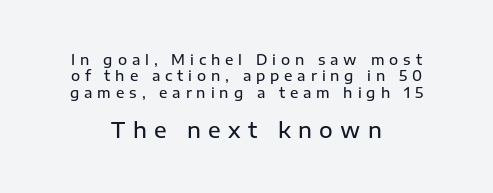
{"italic": "no", "bold": "semi", "underline": "no", "align": "center", "line_spacing_ratio": 1.17, "letter_spacing": "wide", "letter_spacing_em": 0.35, "larger_block": "second", "size_ratio": 1.5, "glyph_px": 21}
